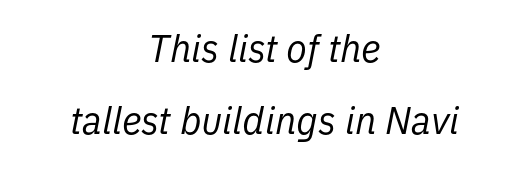
{"italic": "yes", "lean": "right", "slant_degrees": 11, "bold": "no", "weight": "regular", "width": "normal", "stroke_contrast": "low", "x_height": "medium", "monospaced": "no", "underline": "no", "align": "center", "line_spacing": "loose", "line_spacing_ratio": 1.9, "letter_spacing": "normal", "letter_spacing_em": 0.0, "glyph_px": 38}
